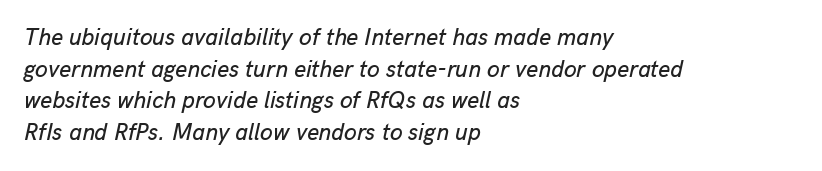
Q: Is the text italic (slanted)? A: Yes, it leans right by about 13 degrees.
Q: Is the text underlined? A: No.
Q: How is the paragraph aligned? A: Left-aligned.
Q: Is the spacing between letters normal or unusually wide? A: Normal.
Q: Is the spacing between lines tight, normal or loose? A: Normal.
